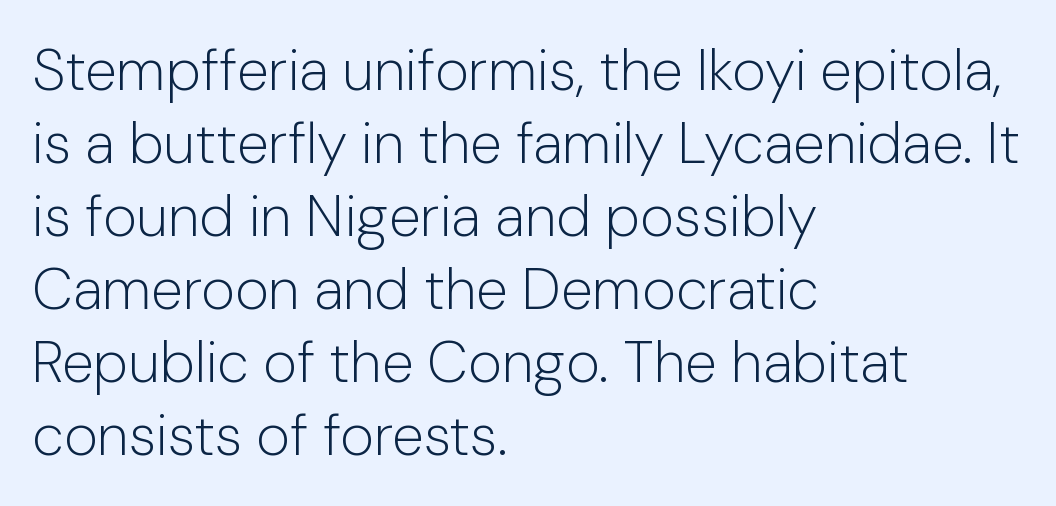
The image shows 58 px light sans-serif type, upright; set left-aligned, normal line spacing (1.26x), normal letter spacing, not underlined; low stroke contrast and a medium x-height.
